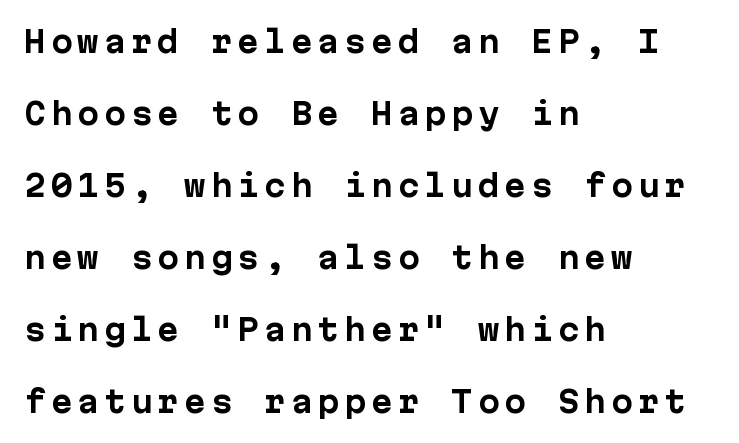
{"serif": "no", "italic": "no", "bold": "yes", "weight": "bold", "width": "normal", "stroke_contrast": "low", "x_height": "medium", "monospaced": "yes", "underline": "no", "align": "left", "line_spacing": "loose", "line_spacing_ratio": 2.48, "glyph_px": 29}
